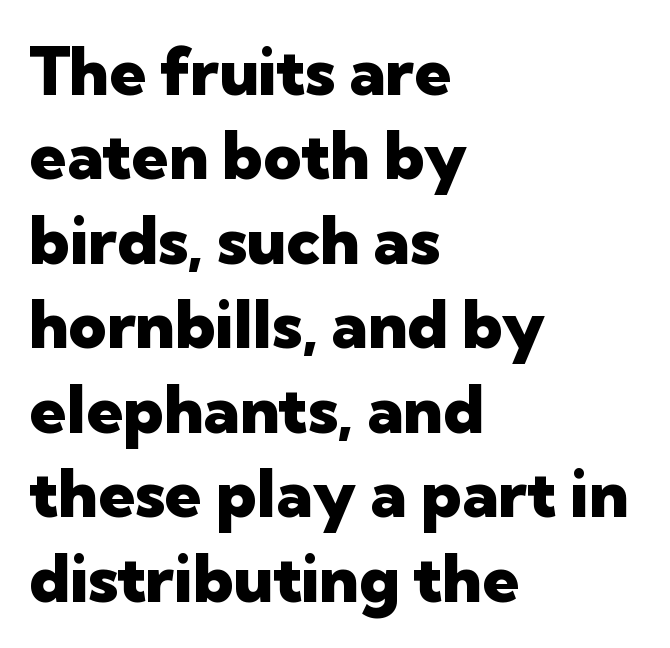
The image shows 66 px heavy sans-serif type, upright; set left-aligned, normal line spacing (1.28x), normal letter spacing, not underlined; low stroke contrast and a medium x-height.
